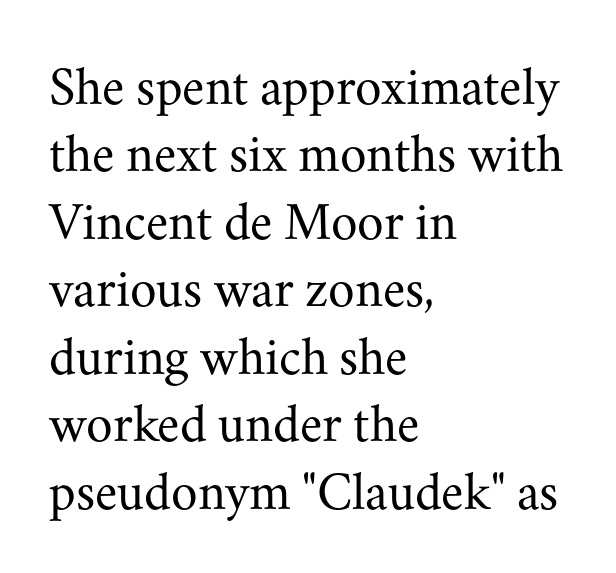
Q: Is the text bold? A: No.
Q: Is the text italic (slanted)? A: No, it is upright.
Q: Is the typeface a serif or a sans-serif typeface? A: Serif.
Q: Is the text underlined? A: No.
Q: How is the paragraph aligned? A: Left-aligned.
Q: Is the spacing between letters normal or unusually wide? A: Normal.
Q: Is the spacing between lines tight, normal or loose? A: Normal.
Q: Width (condensed, normal, or wide)? A: Normal.
Q: Stroke contrast? A: Medium.
Q: x-height? A: Small.
Q: Monospaced? A: No.
